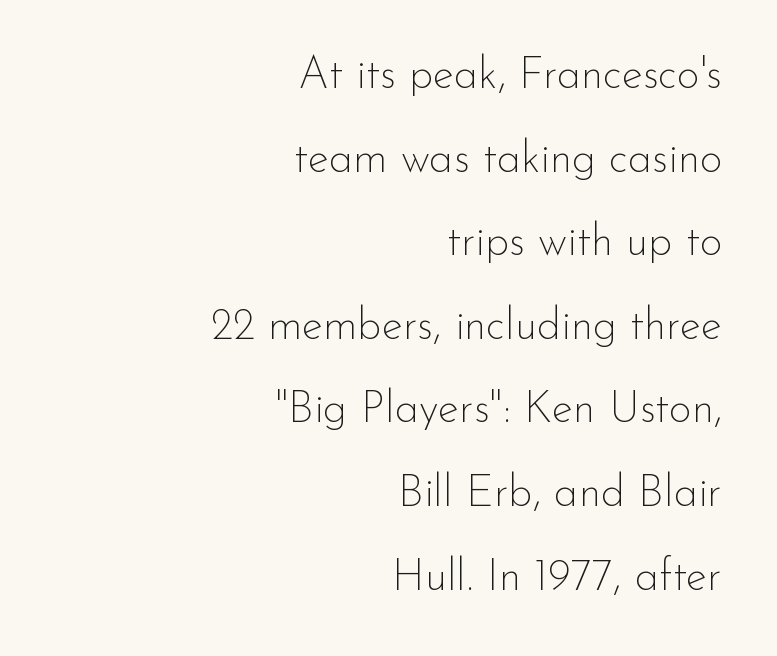
Q: Is the text bold? A: No.
Q: Is the text italic (slanted)? A: No, it is upright.
Q: Is the typeface a serif or a sans-serif typeface? A: Sans-serif.
Q: Is the text underlined? A: No.
Q: How is the paragraph aligned? A: Right-aligned.
Q: Is the spacing between letters normal or unusually wide? A: Normal.
Q: Is the spacing between lines tight, normal or loose? A: Loose.
Q: Width (condensed, normal, or wide)? A: Normal.
Q: Stroke contrast? A: Low.
Q: x-height? A: Small.
Q: Monospaced? A: No.
